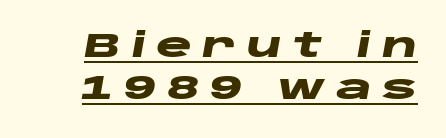
The image shows 34 px heavy, wide type, italic (leaning right); set normal line spacing (1.25x), unusually wide letter spacing (+0.3 em), underlined; low stroke contrast and a large x-height.
